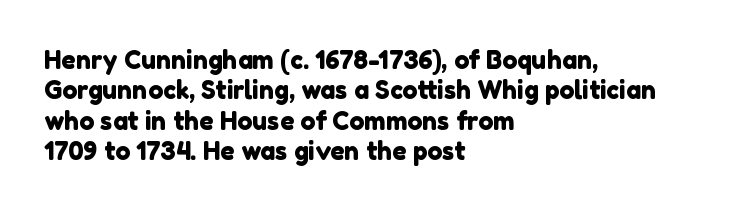
Caption: standard tracking, unaltered. Layout note: lines flush left. Beneath every word, the page is bare.
